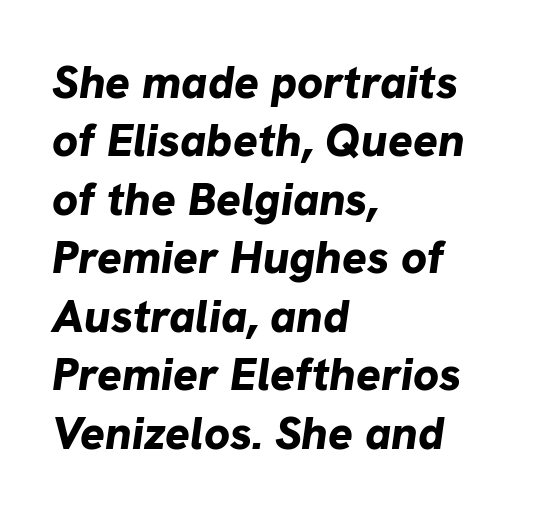
Strokes here are thick enough to call this a true bold. Slanted lettering throughout. Lines of text with bare space underneath. Look at the tracking — it's just the regular setting, nothing added. These lines stack with their left ends in a neat column. Whoever set this chose a conventional vertical rhythm.
